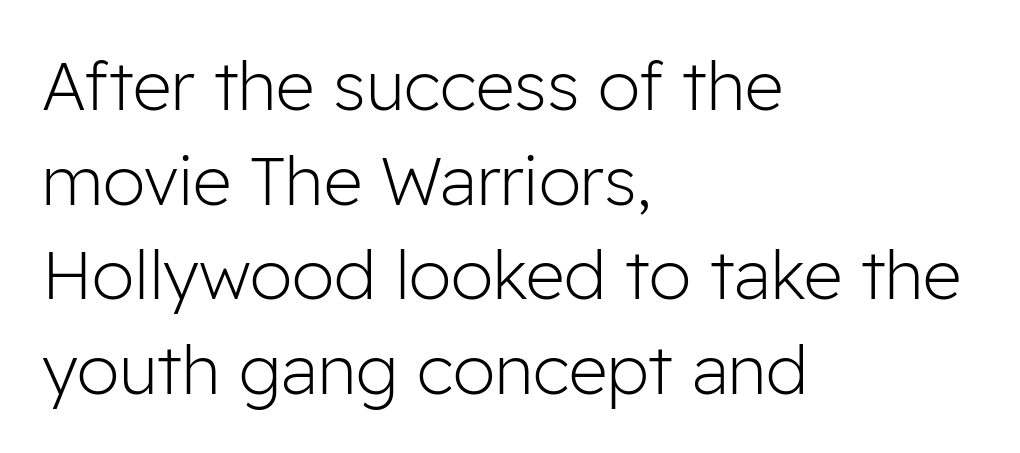
The image shows 68 px light sans-serif type, upright; set left-aligned, normal line spacing (1.39x), normal letter spacing, not underlined; low stroke contrast and a medium x-height.
